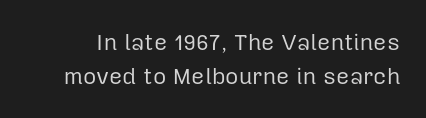
The image shows 23 px text type, upright; set normal line spacing (1.49x), normal letter spacing, not underlined.
